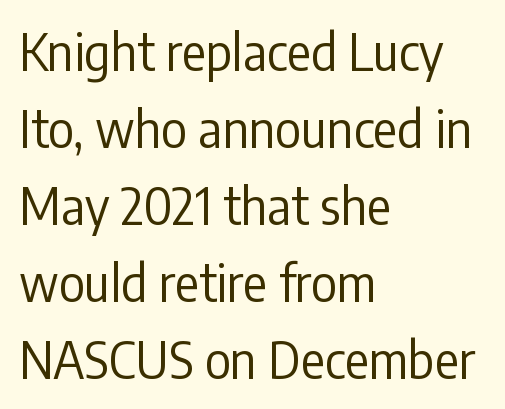
The zone under the glyphs is completely vacant. Observe the absence of serifs on each vertical stroke in this sample. A typesetter would call this zero additional tracking. Successive baselines arrive at the customary interval.
